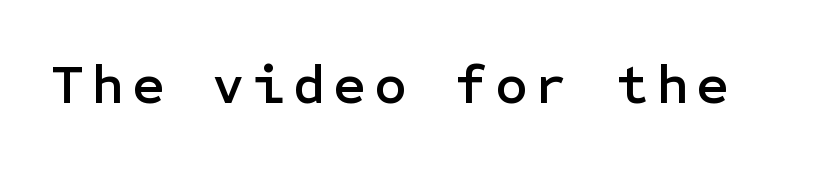
The image shows 56 px sans-serif type, upright; set not underlined; low stroke contrast and a medium x-height.
